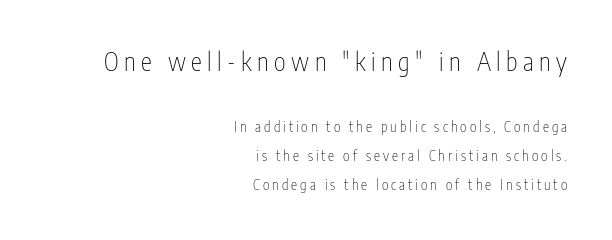
Q: Is the text bold? A: No.
Q: Is the text italic (slanted)? A: No, it is upright.
Q: Is the text underlined? A: No.
Q: How is the paragraph aligned? A: Right-aligned.
Q: Is the spacing between letters normal or unusually wide? A: Unusually wide.
Q: Is the spacing between lines tight, normal or loose? A: Loose.
Q: Which block of text is set in a larger size, the first (top) or the second (bottom)? A: The first (top) one.
